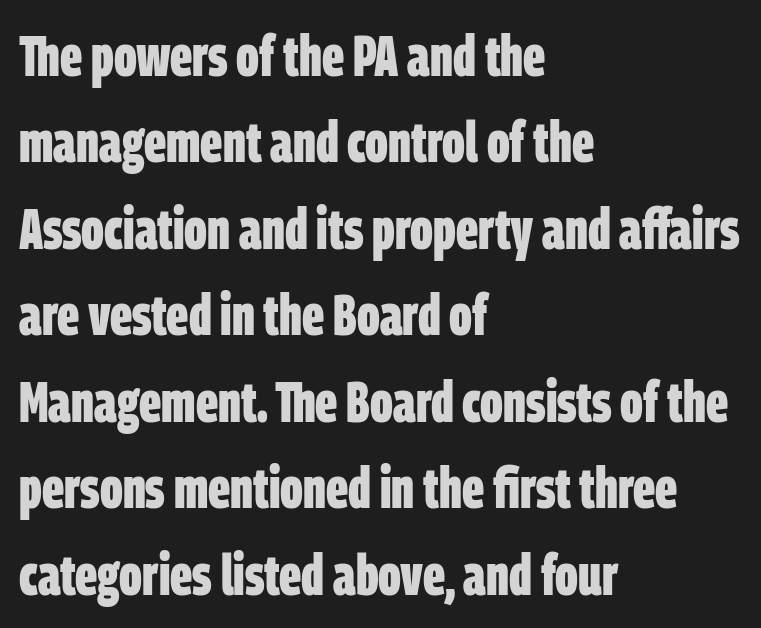
Casual observation: everything's shoved over to the left. Vertically, the passage feels balanced, rows spaced as you'd expect. Bold? Absolutely — the strokes are thick and heavy. A clean baseline with only descenders dipping below it.
